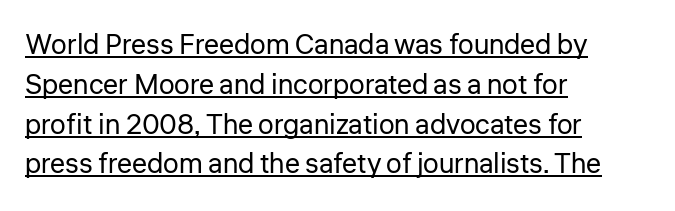
The image shows 28 px regular-weight sans-serif type, upright; set left-aligned, normal line spacing (1.42x), normal letter spacing, underlined; low stroke contrast and a medium x-height.
